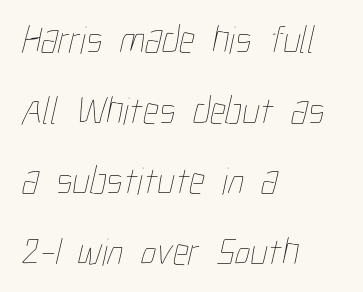
Q: Is the text bold? A: No.
Q: Is the text underlined? A: No.
Q: How is the paragraph aligned? A: Left-aligned.
Q: Is the spacing between letters normal or unusually wide? A: Normal.
Q: Width (condensed, normal, or wide)? A: Condensed.
Q: Stroke contrast? A: Low.
Q: x-height? A: Medium.
Q: Monospaced? A: No.
